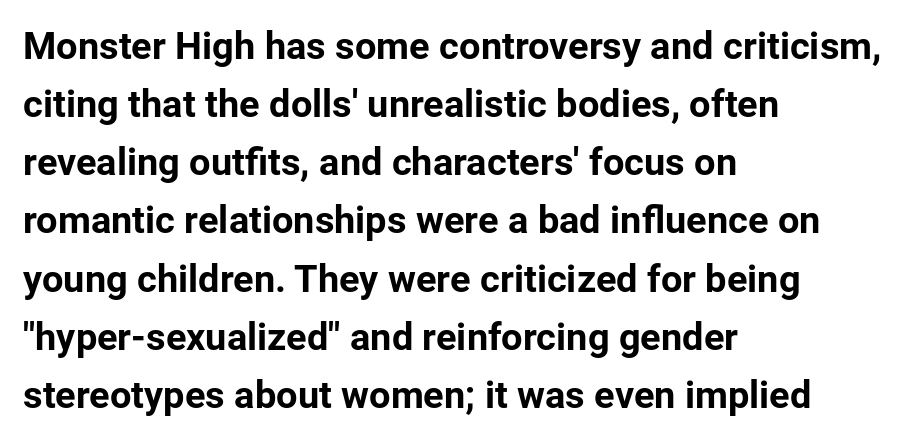
{"serif": "no", "italic": "no", "bold": "yes", "weight": "bold", "width": "normal", "stroke_contrast": "low", "x_height": "medium", "monospaced": "no", "underline": "no", "align": "left", "line_spacing": "normal", "line_spacing_ratio": 1.53, "letter_spacing": "normal", "letter_spacing_em": 0.0, "glyph_px": 38}
